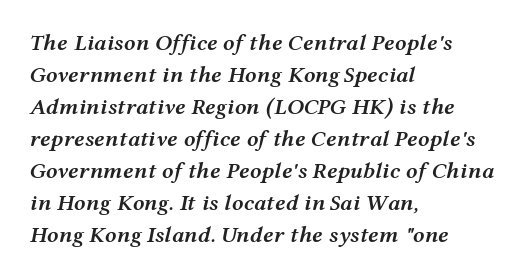
Q: Is the text bold? A: Semi-bold.
Q: Is the text italic (slanted)? A: Yes, it leans right by about 12 degrees.
Q: Is the text underlined? A: No.
Q: How is the paragraph aligned? A: Left-aligned.
Q: Is the spacing between letters normal or unusually wide? A: Normal.
Q: Is the spacing between lines tight, normal or loose? A: Normal.
